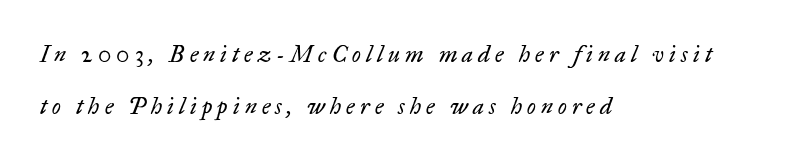
The image shows 23 px text type, italic (leaning right); set left-aligned, loose line spacing (2.27x), unusually wide letter spacing (+0.22 em), not underlined.
